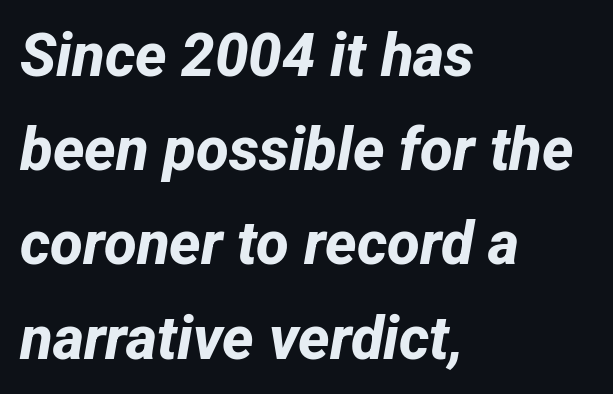
Q: Is the text bold? A: Yes.
Q: Is the typeface a serif or a sans-serif typeface? A: Sans-serif.
Q: Is the text underlined? A: No.
Q: How is the paragraph aligned? A: Left-aligned.
Q: Is the spacing between letters normal or unusually wide? A: Normal.
Q: Is the spacing between lines tight, normal or loose? A: Normal.
Q: Width (condensed, normal, or wide)? A: Normal.
Q: Stroke contrast? A: Low.
Q: x-height? A: Medium.
Q: Monospaced? A: No.
